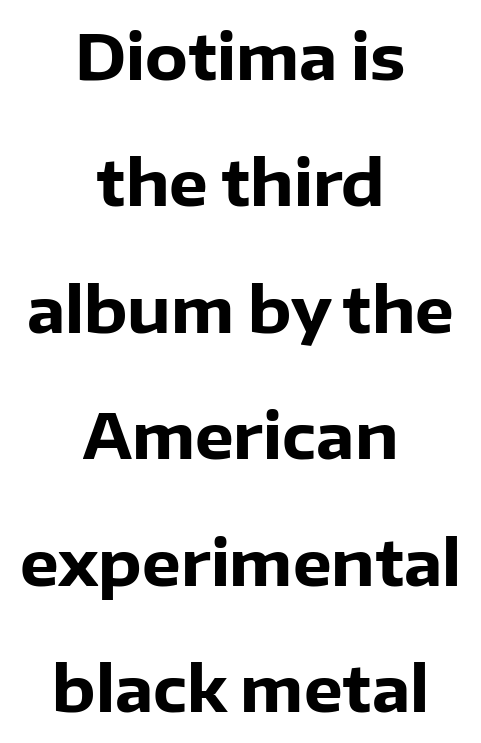
Strokes here are thick enough to call this a true bold. Proportional: the letters do not fall into vertical columns. The whitespace from short lines is split evenly between both sides. Serifs: no, the terminals of the letterforms are clean. Bare-footed words on every line. Notice how the stems are strictly vertical — no italics here.
